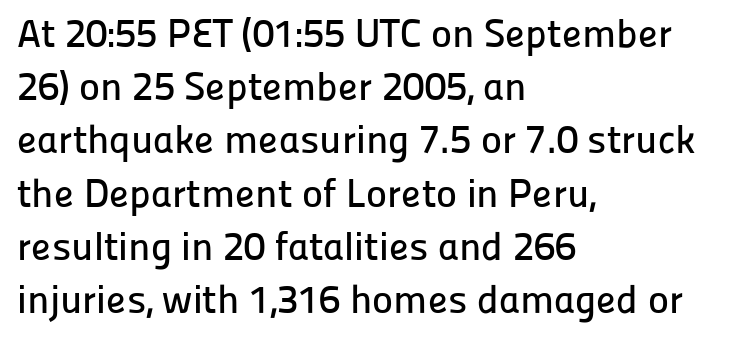
The image shows 40 px sans-serif type, upright; set left-aligned, normal line spacing (1.33x), normal letter spacing, not underlined; low stroke contrast and a medium x-height.
